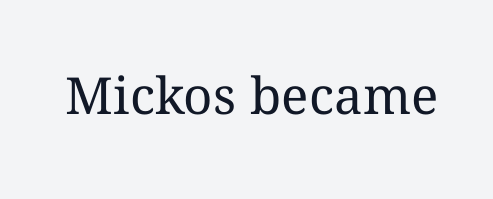
{"italic": "no", "bold": "no", "weight": "regular", "width": "normal", "stroke_contrast": "medium", "x_height": "medium", "monospaced": "no", "underline": "no", "letter_spacing": "normal", "letter_spacing_em": 0.0, "glyph_px": 51}
